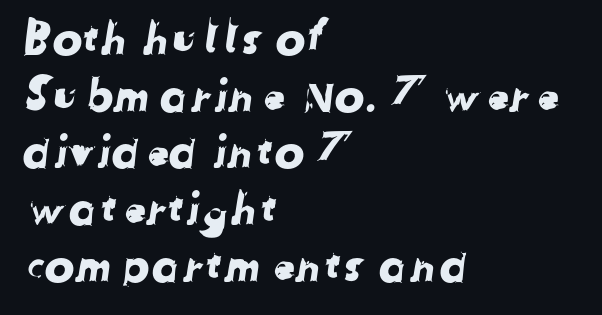
{"serif": "no", "width": "normal", "stroke_contrast": "low", "x_height": "medium", "monospaced": "no", "underline": "no", "align": "left", "line_spacing": "normal", "line_spacing_ratio": 1.26, "letter_spacing": "normal", "letter_spacing_em": 0.0, "glyph_px": 45}
